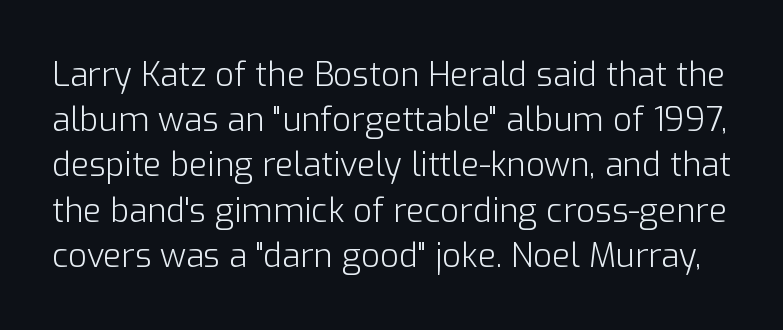
Heft: none added — not bold. Character widths vary here, with narrow letters taking less room than wide ones. The rendering uses a moderate line-height, typical for paragraphs. Check under the words: just untouched page. This rendering employs a face without finishing strokes, i.e., a sans-serif. Does extra space separate the letters? No, they use regular spacing.
